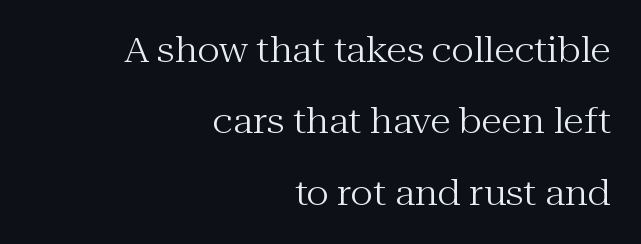
The image shows 34 px regular-weight serif type, upright; set right-aligned, loose line spacing (2.1x), normal letter spacing, not underlined; medium stroke contrast and a medium x-height.
